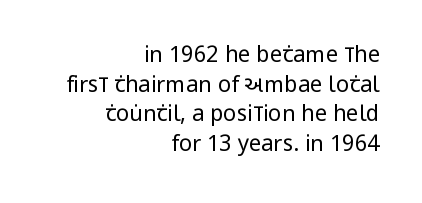
The ragged edge is on the left, which tells us the setting is flush right. Ink coverage per letter is moderate at most. Normally led — the rows are evenly, conventionally spaced. The axis of the letterforms is exactly vertical. Check the space under the baseline: it is left empty.
